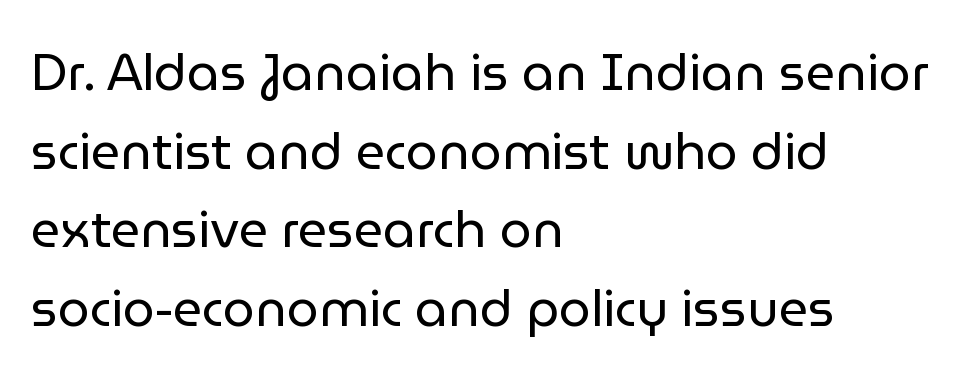
{"serif": "no", "italic": "no", "bold": "no", "weight": "regular", "width": "normal", "stroke_contrast": "low", "x_height": "medium", "monospaced": "no", "underline": "no", "align": "left", "line_spacing": "normal", "line_spacing_ratio": 1.54, "letter_spacing": "normal", "letter_spacing_em": 0.0, "glyph_px": 51}
